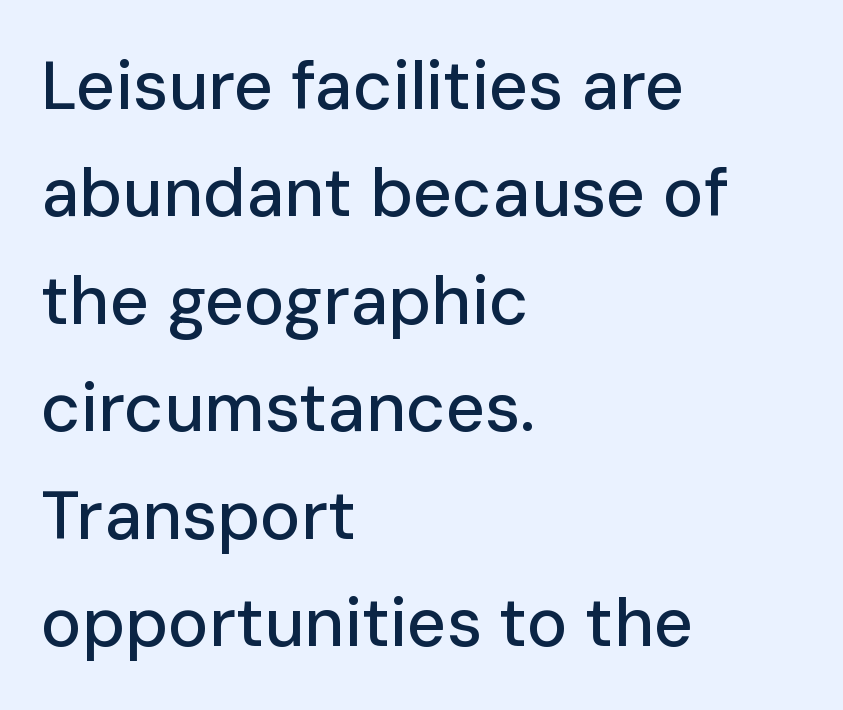
The image shows 68 px sans-serif type, upright; set left-aligned, normal line spacing (1.58x), normal letter spacing, not underlined; low stroke contrast and a medium x-height.
